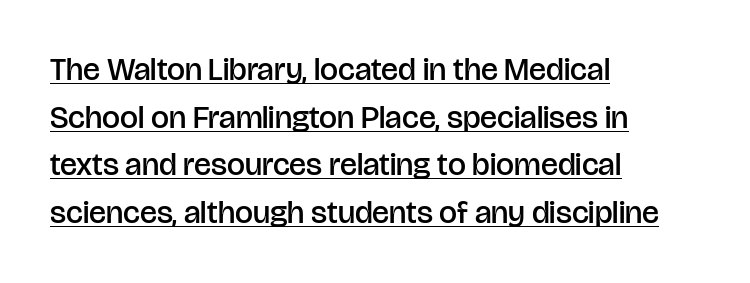
The image shows 32 px semibold sans-serif type, upright; set left-aligned, normal line spacing (1.49x), normal letter spacing, underlined; low stroke contrast and a large x-height.
